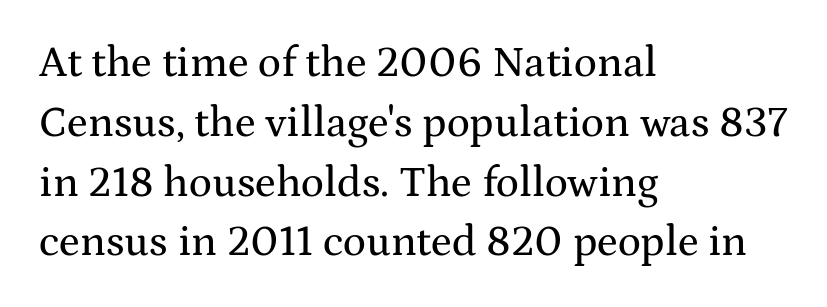
The image shows 43 px wide serif type, upright; set left-aligned, normal line spacing (1.39x), normal letter spacing, not underlined; medium stroke contrast and a medium x-height.
